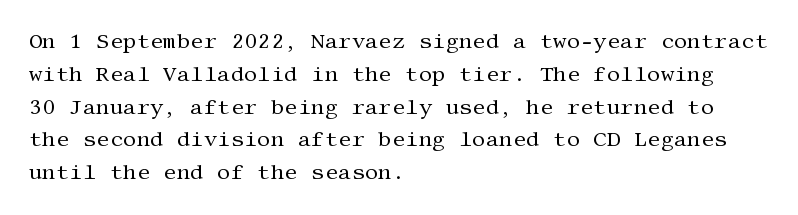
The image shows 21 px text type, upright; set left-aligned, normal line spacing (1.56x), normal letter spacing, not underlined.
